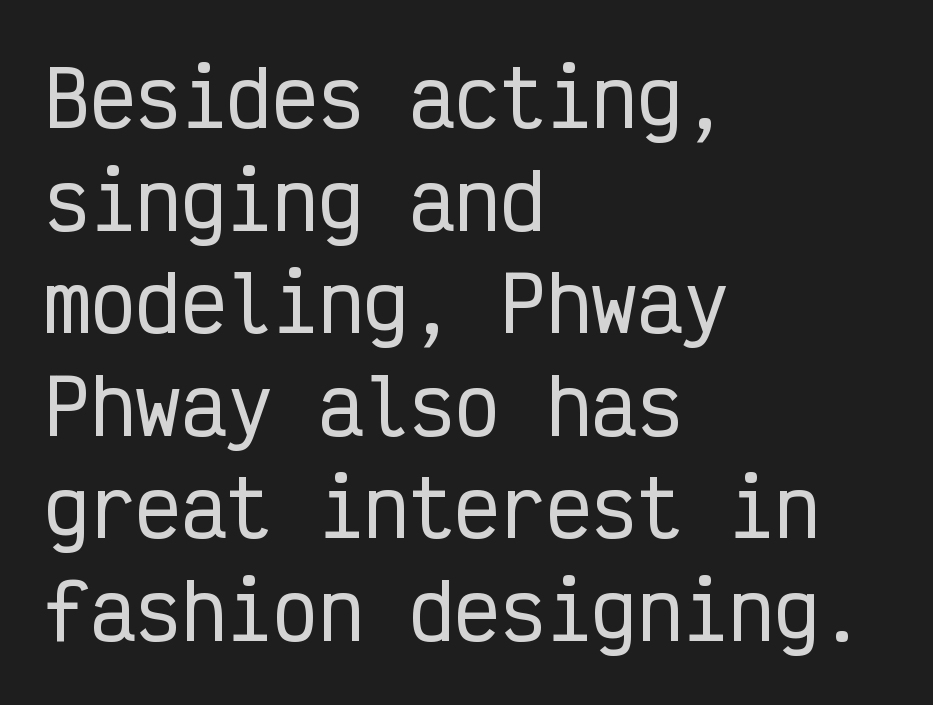
{"serif": "no", "italic": "no", "width": "condensed", "stroke_contrast": "low", "x_height": "medium", "monospaced": "yes", "underline": "no", "align": "left", "line_spacing": "normal", "line_spacing_ratio": 1.35, "letter_spacing": "normal", "letter_spacing_em": 0.0, "glyph_px": 76}
